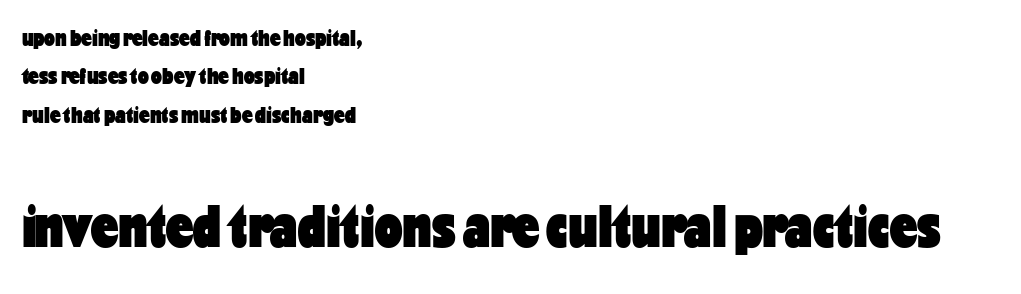
{"serif": "no", "italic": "no", "bold": "yes", "weight": "heavy", "width": "condensed", "stroke_contrast": "low", "x_height": "medium", "monospaced": "no", "underline": "no", "align": "left", "line_spacing": "normal", "line_spacing_ratio": 1.6, "letter_spacing": "normal", "letter_spacing_em": 0.0, "larger_block": "second", "size_ratio": 2.54, "glyph_px": 61}
